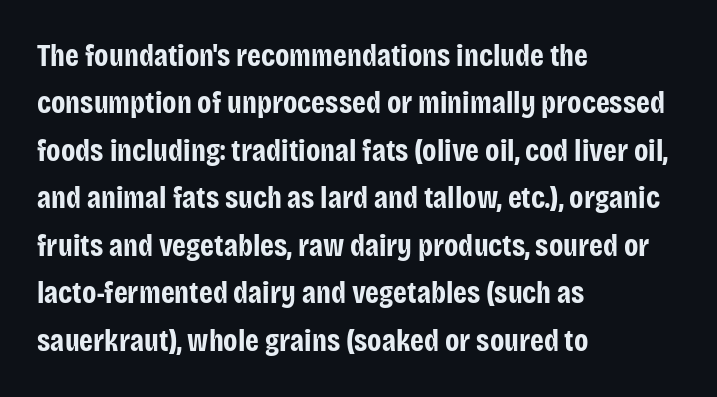
The image shows 31 px bold, condensed sans-serif type, upright; set left-aligned, normal line spacing (1.53x), normal letter spacing, not underlined; low stroke contrast and a large x-height.
